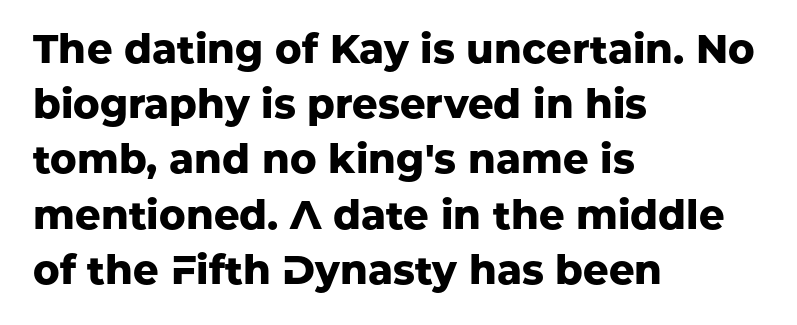
Q: Is the text bold? A: Yes.
Q: Is the text italic (slanted)? A: No, it is upright.
Q: Is the typeface a serif or a sans-serif typeface? A: Sans-serif.
Q: Is the text underlined? A: No.
Q: How is the paragraph aligned? A: Left-aligned.
Q: Is the spacing between letters normal or unusually wide? A: Normal.
Q: Is the spacing between lines tight, normal or loose? A: Normal.
Q: Width (condensed, normal, or wide)? A: Normal.
Q: Stroke contrast? A: Low.
Q: x-height? A: Medium.
Q: Monospaced? A: No.
